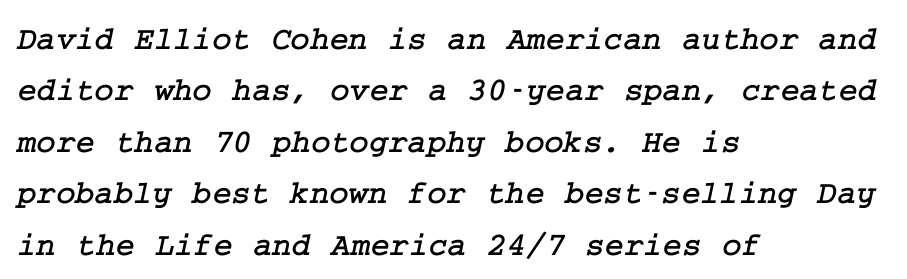
Q: Is the typeface a serif or a sans-serif typeface? A: Serif.
Q: Is the text underlined? A: No.
Q: How is the paragraph aligned? A: Left-aligned.
Q: Is the spacing between letters normal or unusually wide? A: Normal.
Q: Is the spacing between lines tight, normal or loose? A: Normal.
Q: Width (condensed, normal, or wide)? A: Normal.
Q: Stroke contrast? A: Low.
Q: x-height? A: Medium.
